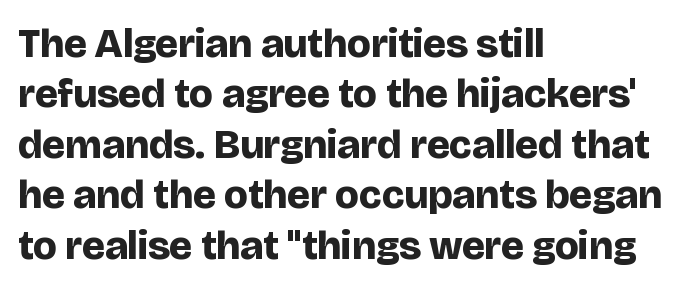
The axis of the letterforms is exactly vertical. Its strokes are broad and dark, the hallmark of bold type. Type style note: lacks serifs. Bare-footed words on every line. There is no visible air inserted between adjacent glyphs.
